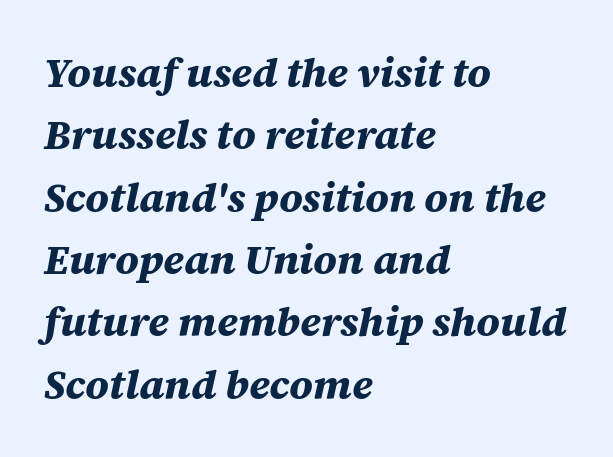
On the weight axis this lands at bold, roughly 700. One-word summary of the alignment: left. Leading matches the norm, producing a regular column. The passage shown has conventional tracking throughout. Descender tails drop into unmarked territory.
